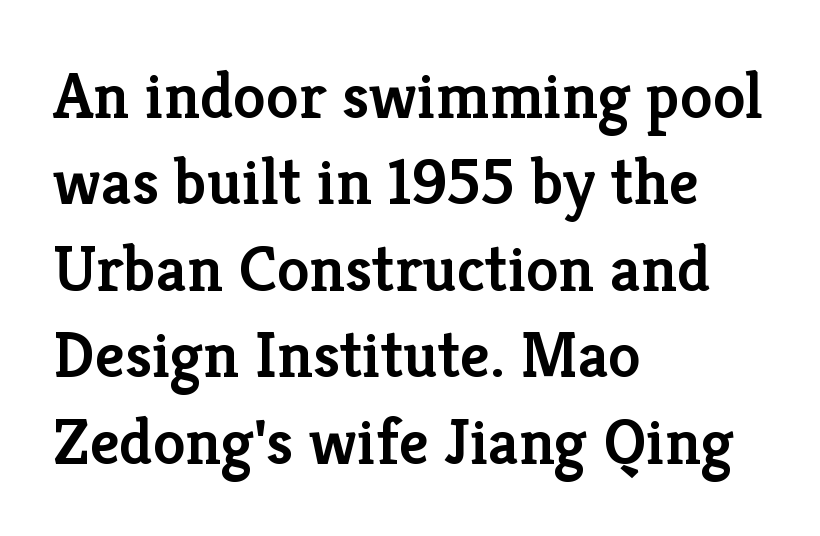
Proportional: the letters do not fall into vertical columns. Notice the strokes are somewhat thickened but not fully heavy: this is a semibold. You could call the tracking neutral — neither tight nor loose. The text block is weighted toward the left margin, trailing off unevenly rightward. If you measured baseline to baseline, you'd find a middling distance.
